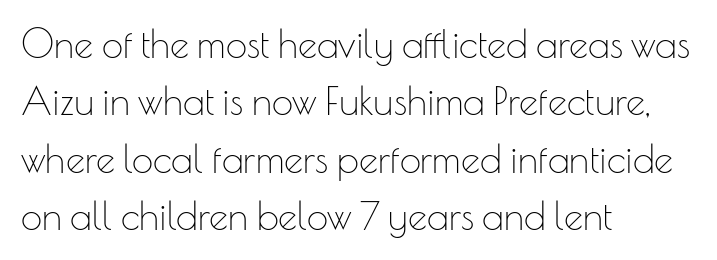
The image shows 38 px thin sans-serif type, upright; set left-aligned, normal line spacing (1.51x), normal letter spacing, not underlined; low stroke contrast and a small x-height.
